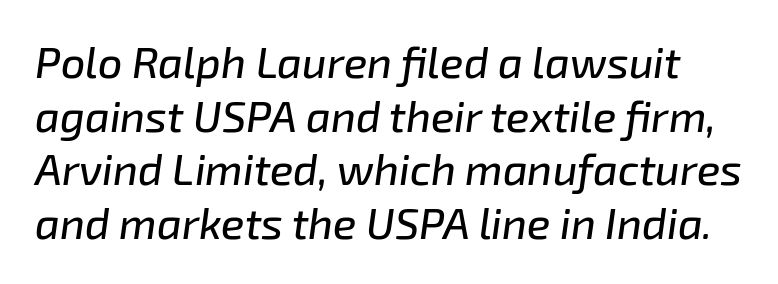
Note the varied advance widths — an 'i' is clearly narrower than an 'm'. Underlining? Definitely not there. Every character sits at an angle, as italics do. Short note: letters normally spaced. The rendering uses a moderate line-height, typical for paragraphs.
